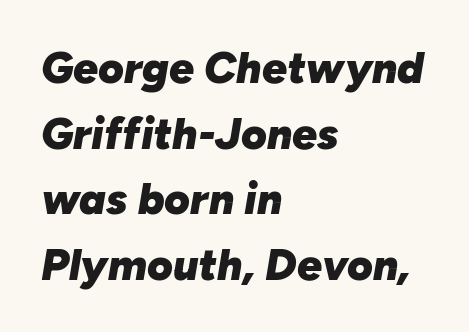
Look at the tracking — it's just the regular setting, nothing added. The rendering anchors every line to the left-hand side. Quick note: underline off. The block of text has a typical density, with ordinary space between rows. The rendering uses natural spacing where letterforms have individual widths.
